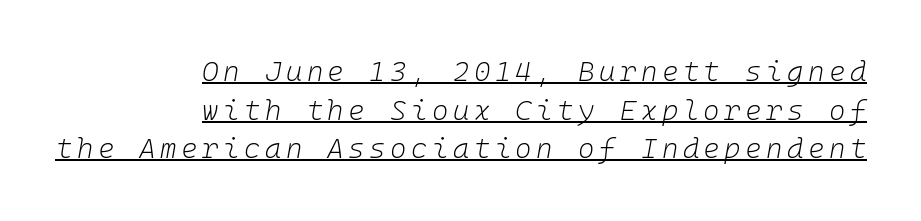
Q: Is the text bold? A: No.
Q: Is the text italic (slanted)? A: Yes, it leans right by about 10 degrees.
Q: Is the text underlined? A: Yes.
Q: How is the paragraph aligned? A: Right-aligned.
Q: Is the spacing between lines tight, normal or loose? A: Normal.
Q: Width (condensed, normal, or wide)? A: Normal.
Q: Stroke contrast? A: Low.
Q: x-height? A: Medium.
